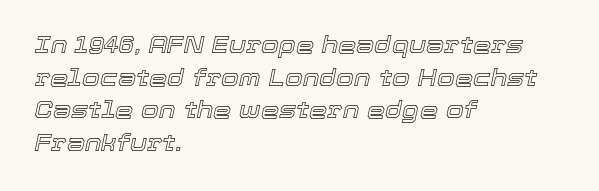
Q: Is the text italic (slanted)? A: Yes, it leans right by about 12 degrees.
Q: Is the text underlined? A: No.
Q: How is the paragraph aligned? A: Left-aligned.
Q: Is the spacing between letters normal or unusually wide? A: Normal.
Q: Is the spacing between lines tight, normal or loose? A: Normal.
